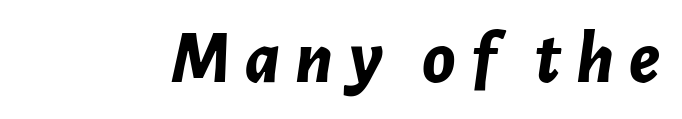
{"italic": "yes", "lean": "right", "slant_degrees": 7, "bold": "yes", "weight": "bold", "width": "normal", "stroke_contrast": "low", "x_height": "medium", "monospaced": "no", "underline": "no", "letter_spacing": "wide", "letter_spacing_em": 0.2, "glyph_px": 75}
